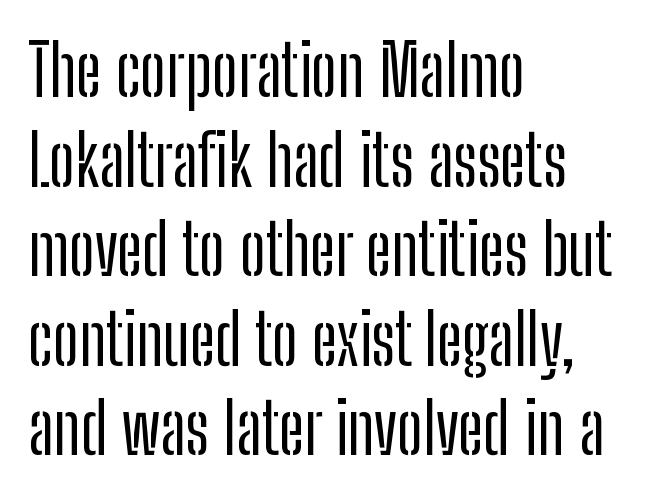
{"serif": "no", "italic": "no", "width": "condensed", "stroke_contrast": "low", "x_height": "medium", "monospaced": "no", "underline": "no", "align": "left", "line_spacing": "normal", "line_spacing_ratio": 1.28, "letter_spacing": "normal", "letter_spacing_em": 0.0, "glyph_px": 70}
